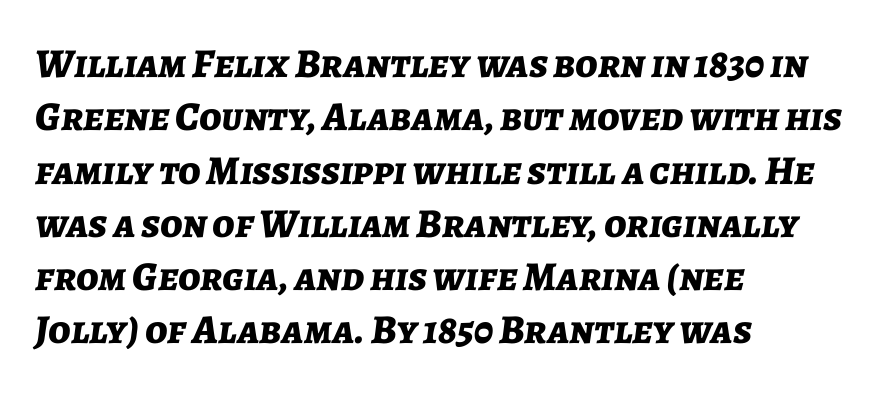
Proportional: the letters do not fall into vertical columns. Tall strokes in this sample are angled rather than plumb. Notice how thick the strokes are: this is what a full bold looks like. Clear beneath every line of the passage. The horizontal fit of the characters is conventional and even. The rag falls on the right side of this text block.
